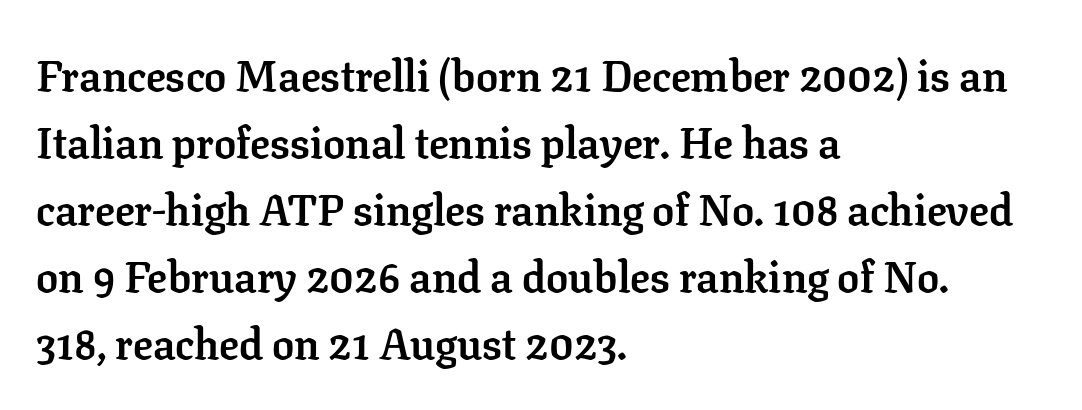
You can tell it's not italic because the verticals are truly vertical. The rendering shows small feet on the letterforms — a serif design. Only glyphs here, with clear space below each row. The block of text has a typical density, with ordinary space between rows.
